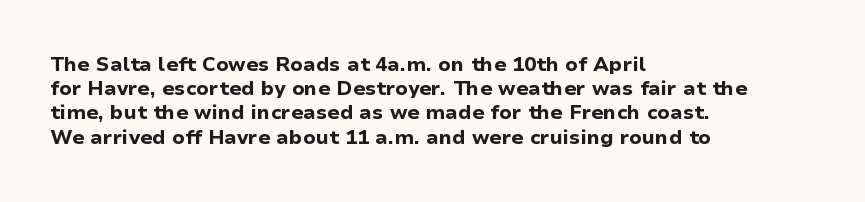
Descenders hang freely into open space. The paragraph has a hard left edge and a soft right edge. It's the straight-up-and-down kind of type. Observe the ordinary spacing: letters are neighbours, not strangers. Weight check: bold — yes, fully.
